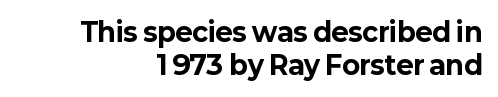
{"italic": "no", "bold": "yes", "underline": "no", "line_spacing": "normal", "line_spacing_ratio": 1.26, "letter_spacing": "normal", "letter_spacing_em": 0.0, "glyph_px": 26}
